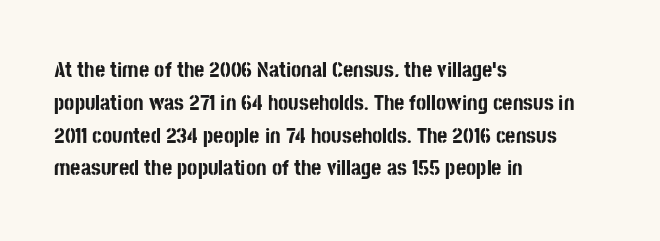
Q: Is the text bold? A: Yes.
Q: Is the text italic (slanted)? A: No, it is upright.
Q: Is the text underlined? A: No.
Q: How is the paragraph aligned? A: Left-aligned.
Q: Is the spacing between letters normal or unusually wide? A: Normal.
Q: Is the spacing between lines tight, normal or loose? A: Normal.
